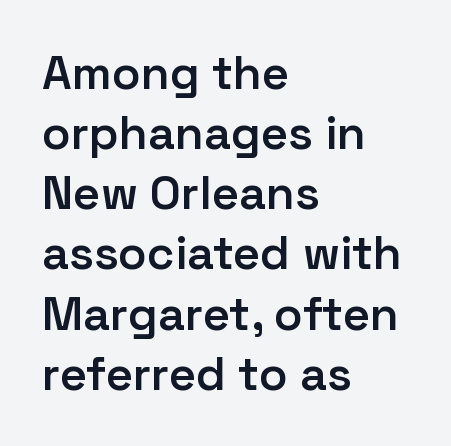
This rendering leaves character spacing at its baseline value. Regarding serifs, this sample does without them. The font is running at a semibold setting, under full bold. Upright lettering throughout. Do the characters align in a grid? No, the font is proportional. Bare-footed words on every line.
